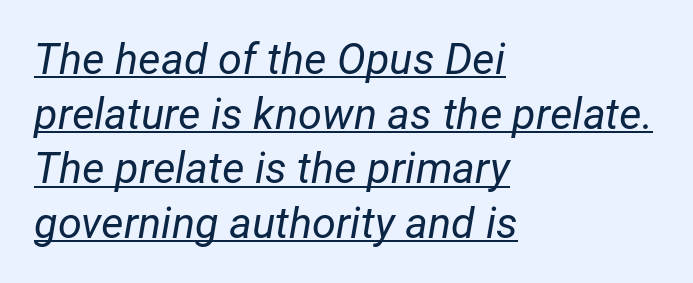
{"italic": "yes", "lean": "right", "slant_degrees": 12, "bold": "no", "weight": "regular", "width": "normal", "stroke_contrast": "low", "x_height": "medium", "monospaced": "no", "underline": "yes", "align": "left", "line_spacing": "normal", "line_spacing_ratio": 1.27, "letter_spacing": "normal", "letter_spacing_em": 0.0, "glyph_px": 43}
